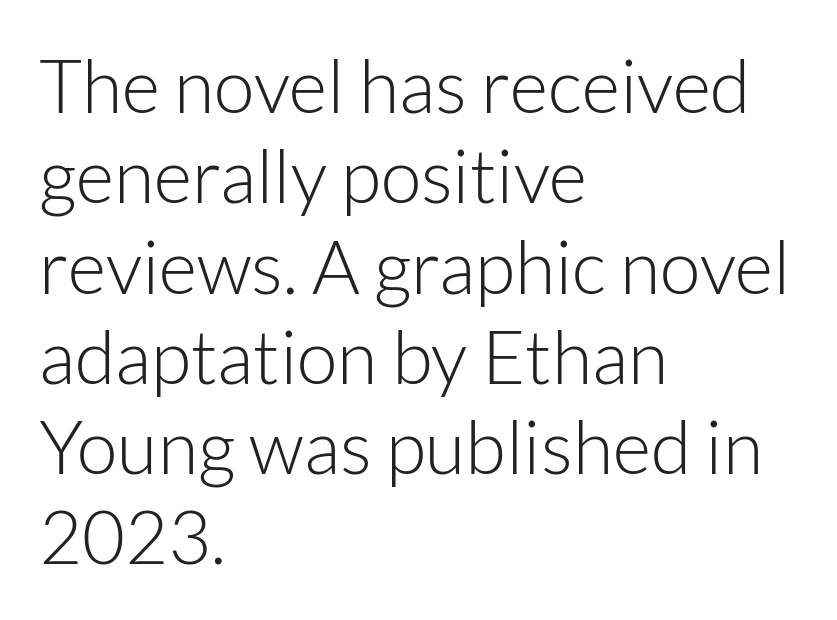
It's the straight-up-and-down kind of type. Stroke terminals: plain, sans-serif. Horizontally, the lines are justified to the leading edge only. On a weight scale, this lands at 450 or below.
